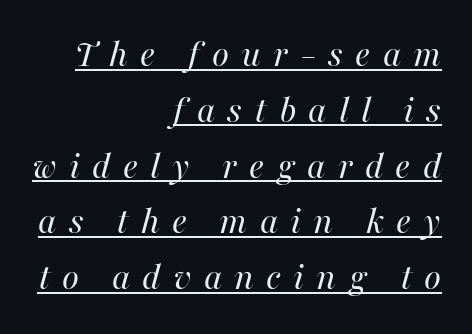
The image shows 39 px regular-weight type, italic (leaning right); set right-aligned, normal line spacing (1.43x), unusually wide letter spacing (+0.31 em), underlined; high stroke contrast and a medium x-height.
